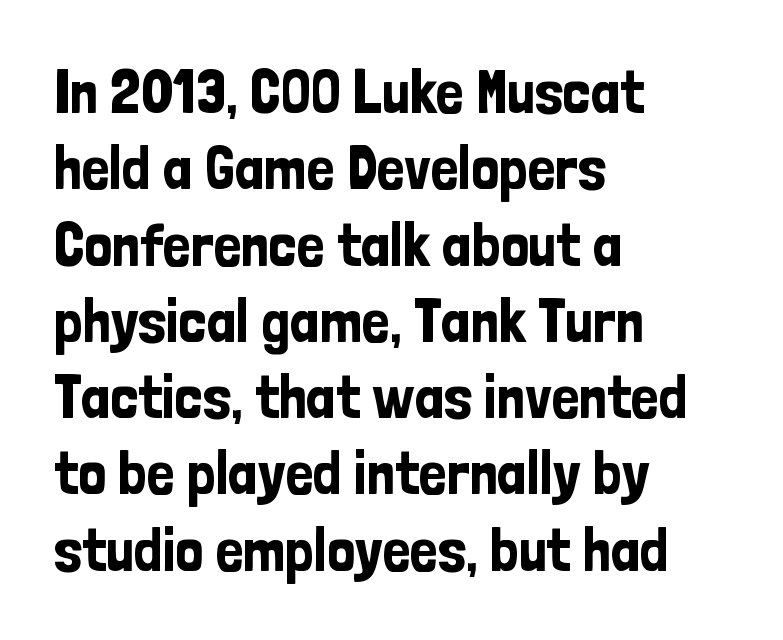
The image shows 62 px condensed sans-serif type, upright; set left-aligned, line spacing 1.23x, normal letter spacing, not underlined; low stroke contrast and a medium x-height.
